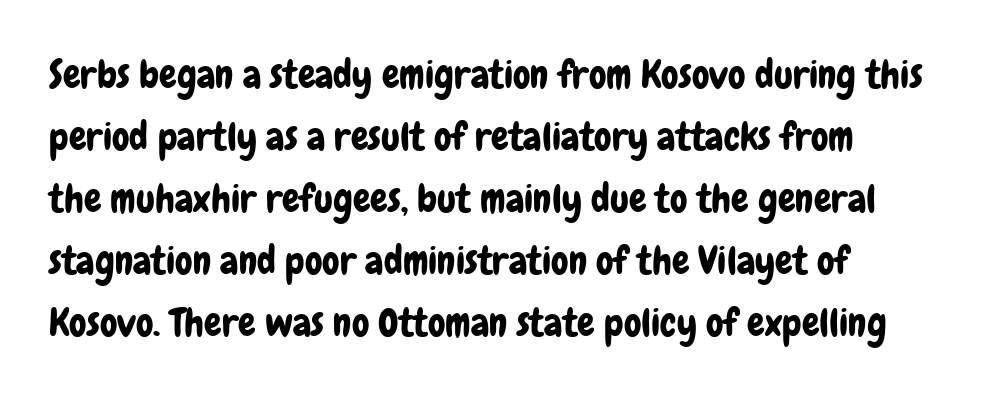
Q: Is the text italic (slanted)? A: No, it is upright.
Q: Is the typeface a serif or a sans-serif typeface? A: Sans-serif.
Q: Is the text underlined? A: No.
Q: Is the spacing between letters normal or unusually wide? A: Normal.
Q: Is the spacing between lines tight, normal or loose? A: Normal.
Q: Width (condensed, normal, or wide)? A: Condensed.
Q: Stroke contrast? A: Low.
Q: x-height? A: Medium.
Q: Monospaced? A: No.
